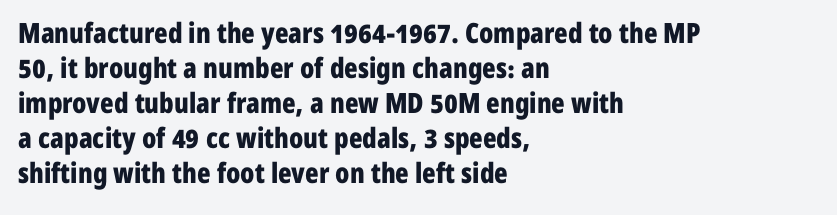
Q: Is the text bold? A: Yes.
Q: Is the text italic (slanted)? A: No, it is upright.
Q: Is the typeface a serif or a sans-serif typeface? A: Sans-serif.
Q: Is the text underlined? A: No.
Q: How is the paragraph aligned? A: Left-aligned.
Q: Is the spacing between letters normal or unusually wide? A: Normal.
Q: Is the spacing between lines tight, normal or loose? A: Normal.
Q: Width (condensed, normal, or wide)? A: Condensed.
Q: Stroke contrast? A: Low.
Q: x-height? A: Medium.
Q: Monospaced? A: No.
